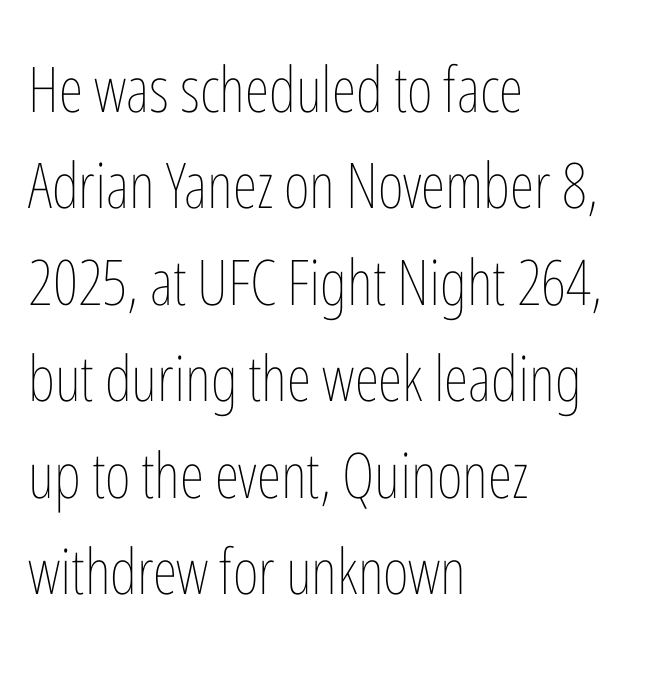
The image shows 63 px thin, condensed type, upright; set left-aligned, normal line spacing (1.53x), normal letter spacing, not underlined; low stroke contrast and a medium x-height.
